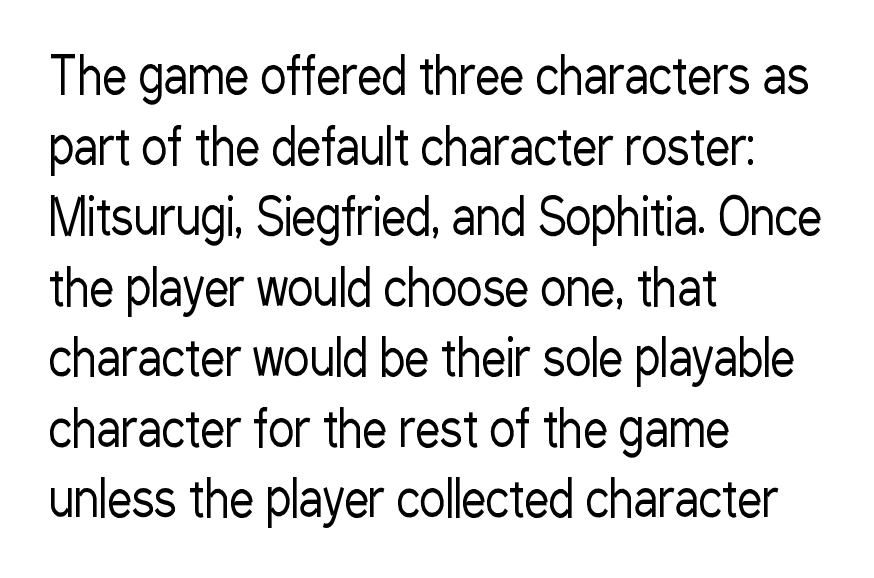
{"serif": "no", "italic": "no", "bold": "no", "weight": "regular", "width": "condensed", "stroke_contrast": "low", "x_height": "medium", "monospaced": "no", "underline": "no", "align": "left", "line_spacing": "normal", "line_spacing_ratio": 1.44, "letter_spacing": "normal", "letter_spacing_em": 0.0, "glyph_px": 49}
